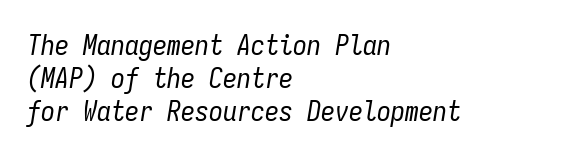
The image shows 28 px regular-weight, condensed type, italic (leaning right), monospaced; set left-aligned, line spacing 1.18x, normal letter spacing, not underlined; low stroke contrast and a medium x-height.
